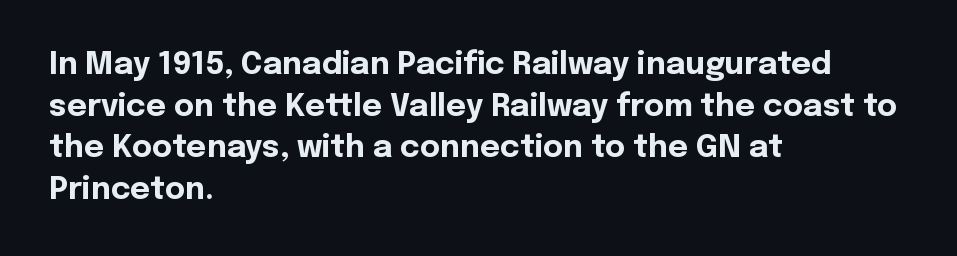
The specimen omits any rule beneath the text block's lines. Is there much room between lines? A standard amount, neither cramped nor airy. No feet cap the strokes, marking this as sans-serif type. Vertical strokes here are truly vertical.
